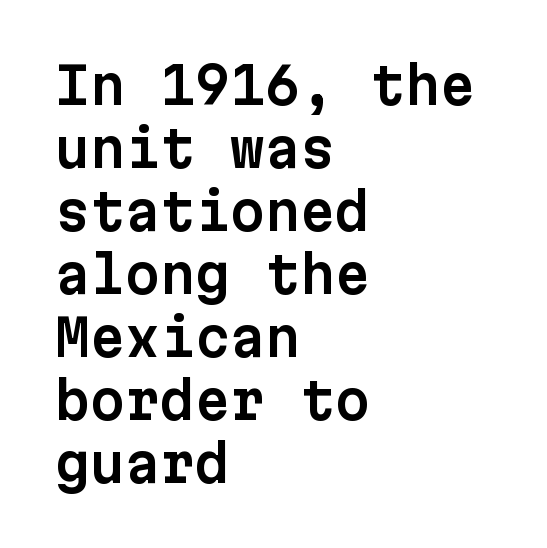
The image shows 50 px sans-serif type, upright, monospaced; set left-aligned, normal line spacing (1.26x), normal letter spacing, not underlined; low stroke contrast and a medium x-height.
